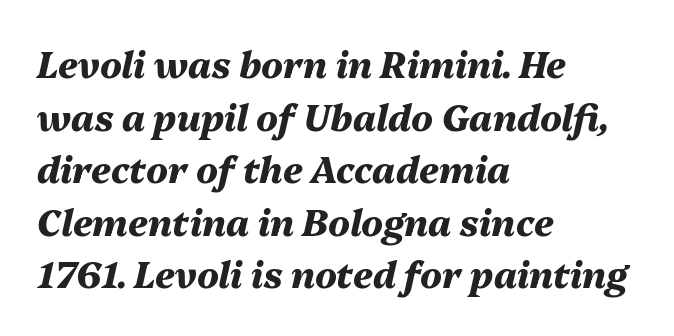
{"italic": "yes", "lean": "right", "slant_degrees": 13, "bold": "yes", "weight": "heavy", "width": "normal", "stroke_contrast": "medium", "x_height": "medium", "monospaced": "no", "underline": "no", "align": "left", "line_spacing": "normal", "line_spacing_ratio": 1.46, "letter_spacing": "normal", "letter_spacing_em": 0.0, "glyph_px": 36}
